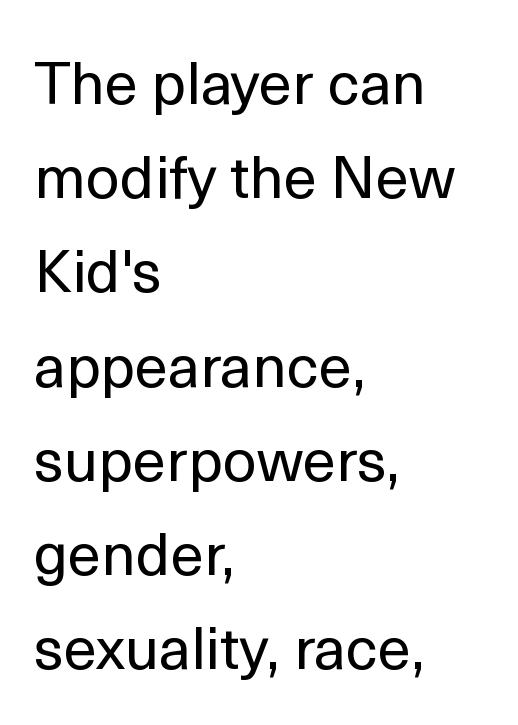
The image shows 60 px regular-weight sans-serif type, upright; set left-aligned, normal line spacing (1.57x), normal letter spacing, not underlined; a medium x-height.
